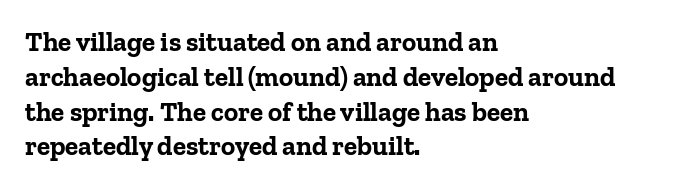
The image shows 27 px bold type, upright; set left-aligned, normal line spacing (1.29x), normal letter spacing, not underlined.
